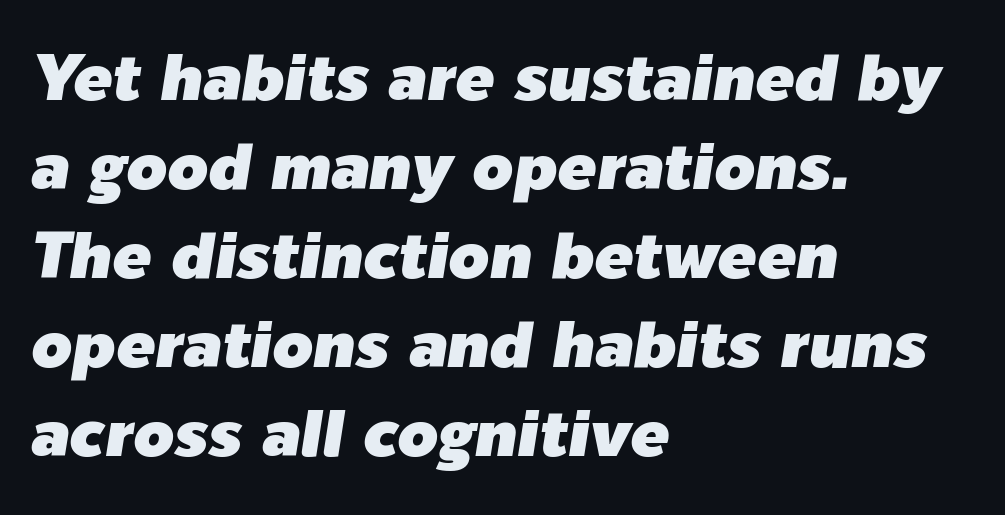
Italic: yes, the glyphs are oblique. Baseline-to-baseline distance is the conventional proportion of letter height. Underline: absent. The letters advance in unequal steps, a hallmark of proportional type.
